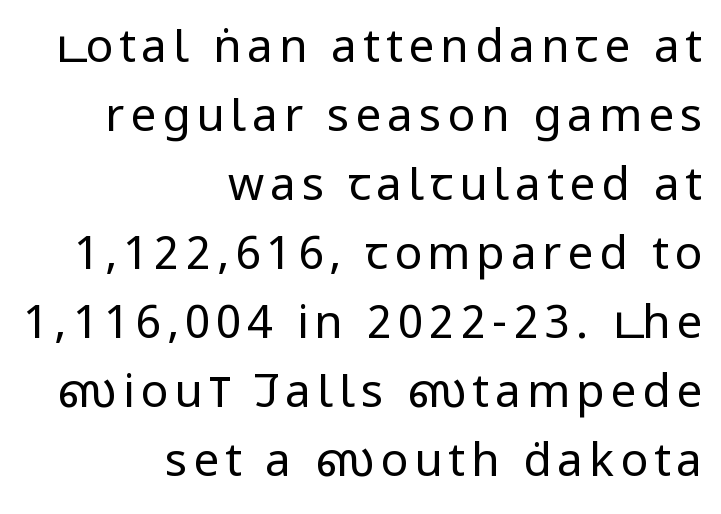
One glance says typical: line gaps are just what's usual. Do the characters align in a grid? No, the font is proportional. The glyphs in this specimen are sans serif. A roman cut, with each character standing at attention.
